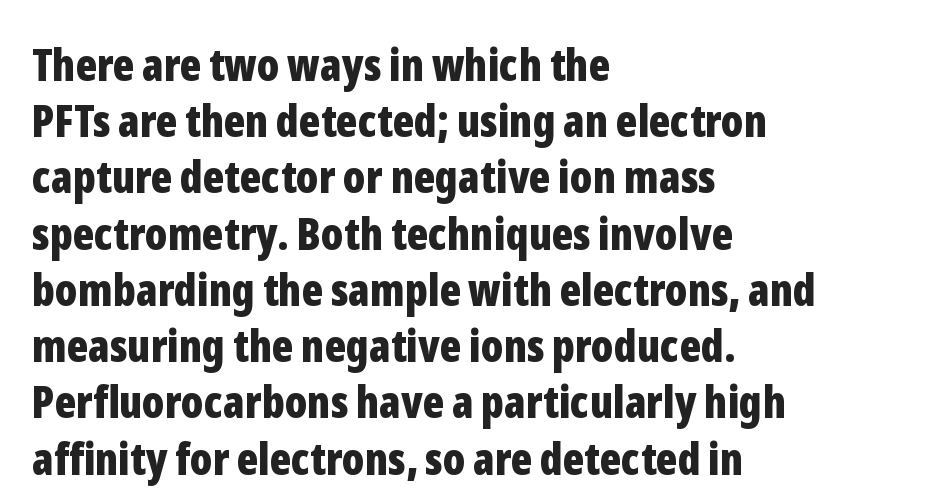
Q: Is the text bold? A: Yes.
Q: Is the text italic (slanted)? A: No, it is upright.
Q: Is the typeface a serif or a sans-serif typeface? A: Sans-serif.
Q: Is the text underlined? A: No.
Q: How is the paragraph aligned? A: Left-aligned.
Q: Is the spacing between letters normal or unusually wide? A: Normal.
Q: Is the spacing between lines tight, normal or loose? A: Normal.
Q: Width (condensed, normal, or wide)? A: Condensed.
Q: Stroke contrast? A: Low.
Q: x-height? A: Medium.
Q: Monospaced? A: No.
